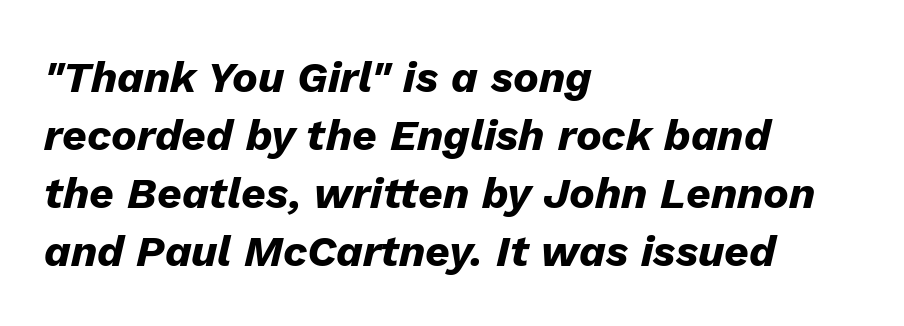
{"italic": "yes", "lean": "right", "slant_degrees": 13, "bold": "yes", "weight": "heavy", "width": "normal", "stroke_contrast": "low", "x_height": "medium", "monospaced": "no", "underline": "no", "align": "left", "line_spacing": "normal", "line_spacing_ratio": 1.35, "letter_spacing": "normal", "letter_spacing_em": 0.0, "glyph_px": 43}
